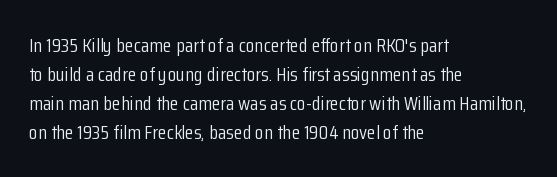
Q: Is the text bold? A: No.
Q: Is the text italic (slanted)? A: No, it is upright.
Q: Is the text underlined? A: No.
Q: How is the paragraph aligned? A: Left-aligned.
Q: Is the spacing between letters normal or unusually wide? A: Normal.
Q: Is the spacing between lines tight, normal or loose? A: Normal.
